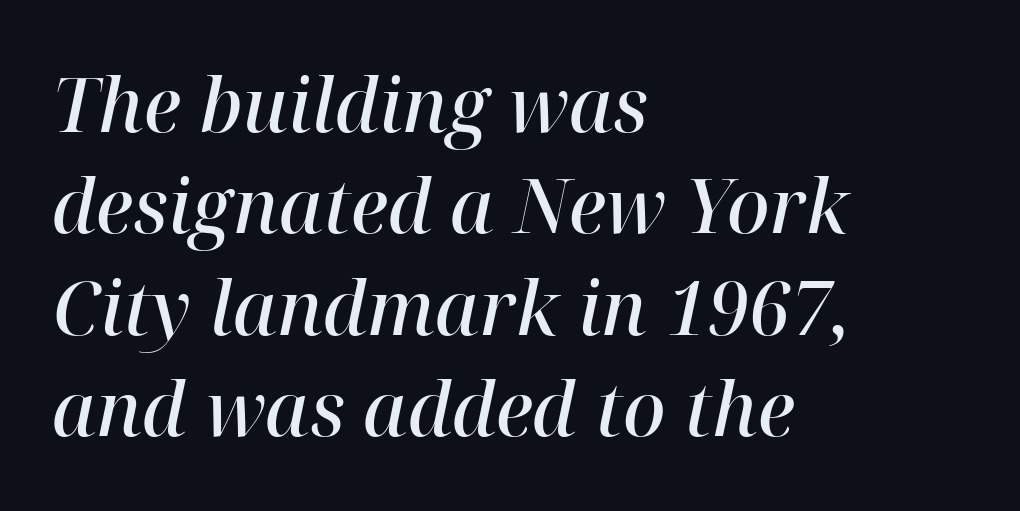
Q: Is the text bold? A: Semi-bold.
Q: Is the text italic (slanted)? A: Yes, it leans right by about 12 degrees.
Q: Is the typeface a serif or a sans-serif typeface? A: Serif.
Q: Is the text underlined? A: No.
Q: How is the paragraph aligned? A: Left-aligned.
Q: Is the spacing between letters normal or unusually wide? A: Normal.
Q: Is the spacing between lines tight, normal or loose? A: Normal.
Q: Width (condensed, normal, or wide)? A: Normal.
Q: Stroke contrast? A: High.
Q: x-height? A: Medium.
Q: Monospaced? A: No.
